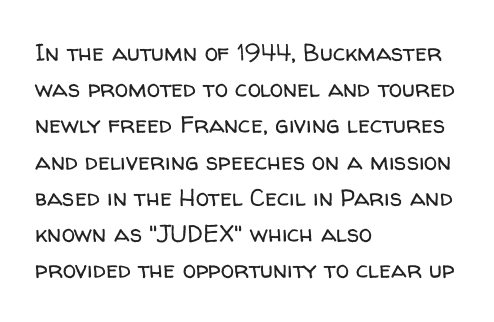
{"italic": "no", "bold": "no", "underline": "no", "align": "left", "line_spacing": "normal", "line_spacing_ratio": 1.51, "letter_spacing": "normal", "letter_spacing_em": 0.0, "glyph_px": 24}
